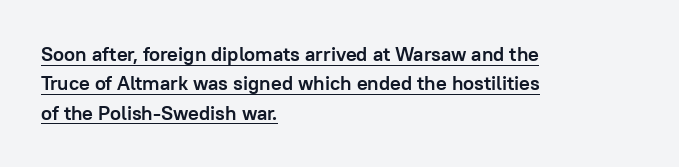
{"italic": "no", "bold": "yes", "underline": "yes", "align": "left", "line_spacing": "normal", "line_spacing_ratio": 1.47, "letter_spacing": "normal", "letter_spacing_em": 0.0, "glyph_px": 20}
